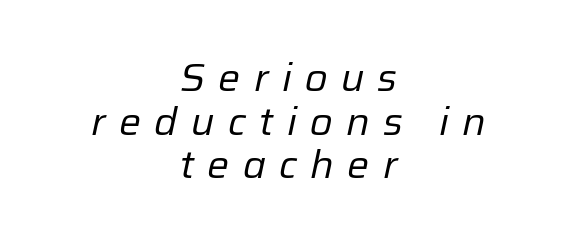
{"italic": "yes", "lean": "right", "slant_degrees": 12, "bold": "no", "weight": "regular", "width": "normal", "stroke_contrast": "low", "x_height": "medium", "monospaced": "no", "underline": "no", "align": "center", "line_spacing": "tight", "line_spacing_ratio": 1.12, "letter_spacing": "wide", "letter_spacing_em": 0.34, "glyph_px": 39}
